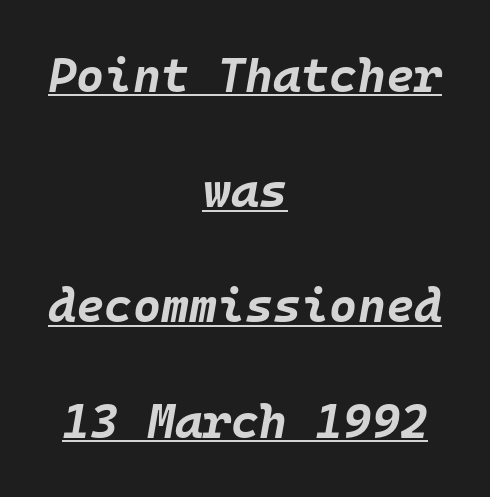
{"italic": "yes", "lean": "right", "slant_degrees": 10, "bold": "yes", "weight": "bold", "width": "normal", "stroke_contrast": "low", "x_height": "large", "monospaced": "yes", "underline": "yes", "align": "center", "line_spacing": "loose", "line_spacing_ratio": 2.4, "letter_spacing": "normal", "letter_spacing_em": 0.0, "glyph_px": 48}
